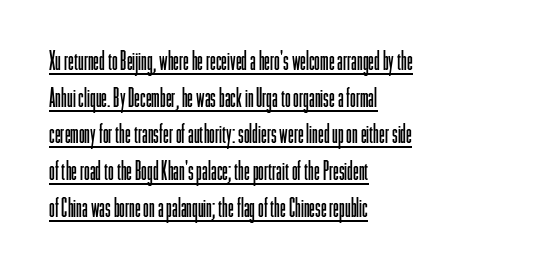
{"italic": "no", "bold": "no", "underline": "yes", "align": "left", "line_spacing": "normal", "line_spacing_ratio": 1.41, "letter_spacing": "normal", "letter_spacing_em": 0.0, "glyph_px": 26}
